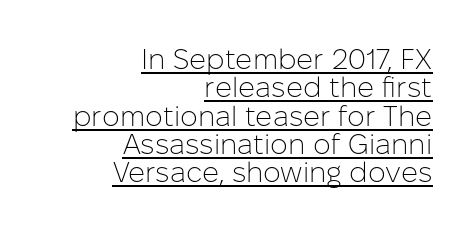
{"serif": "no", "italic": "no", "bold": "no", "weight": "light", "width": "normal", "stroke_contrast": "low", "x_height": "medium", "monospaced": "no", "underline": "yes", "align": "right", "line_spacing": "tight", "line_spacing_ratio": 1.01, "letter_spacing": "normal", "letter_spacing_em": 0.0, "glyph_px": 28}
